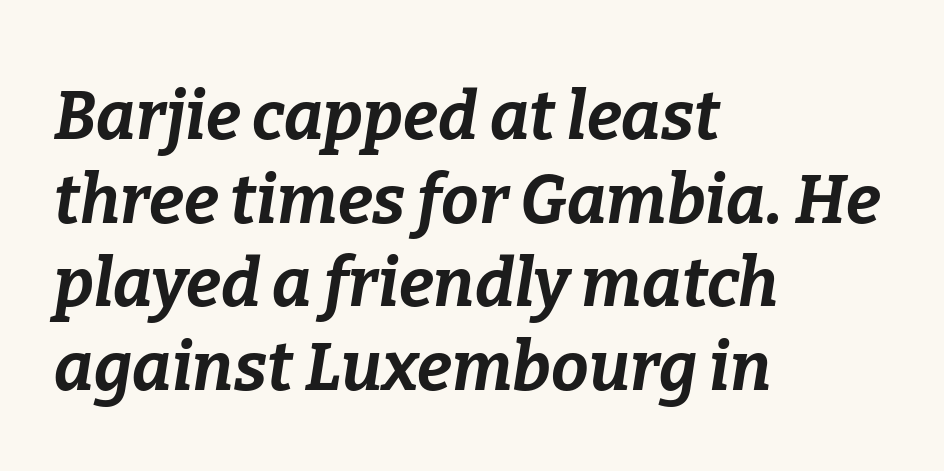
{"italic": "yes", "lean": "right", "slant_degrees": 9, "bold": "yes", "weight": "bold", "width": "normal", "stroke_contrast": "low", "x_height": "medium", "monospaced": "no", "underline": "no", "align": "left", "line_spacing": "normal", "line_spacing_ratio": 1.25, "letter_spacing": "normal", "letter_spacing_em": 0.0, "glyph_px": 67}
